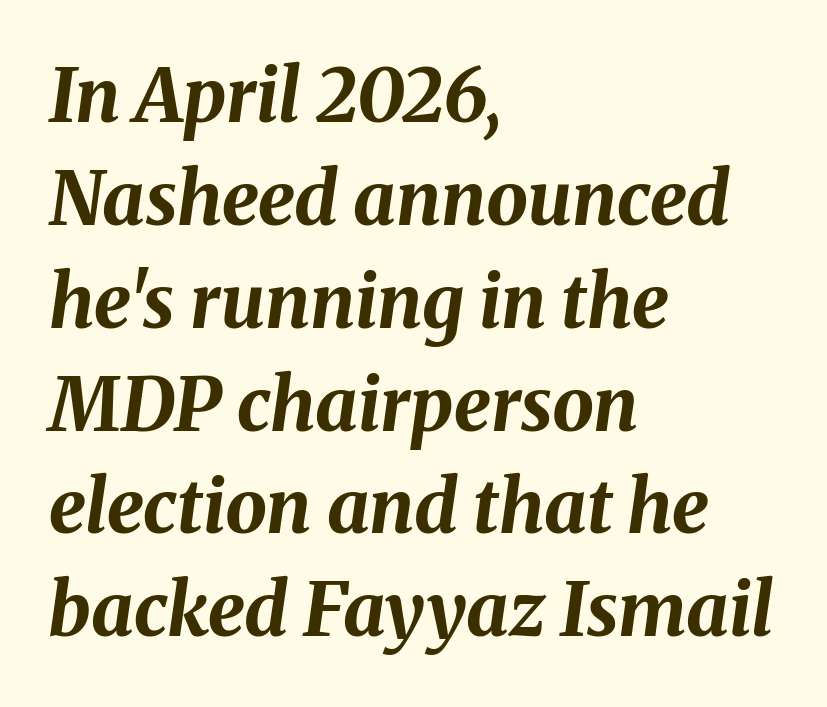
{"italic": "yes", "lean": "right", "slant_degrees": 8, "bold": "yes", "weight": "bold", "width": "normal", "stroke_contrast": "medium", "x_height": "medium", "monospaced": "no", "underline": "no", "align": "left", "line_spacing": "normal", "line_spacing_ratio": 1.39, "letter_spacing": "normal", "letter_spacing_em": 0.0, "glyph_px": 74}
